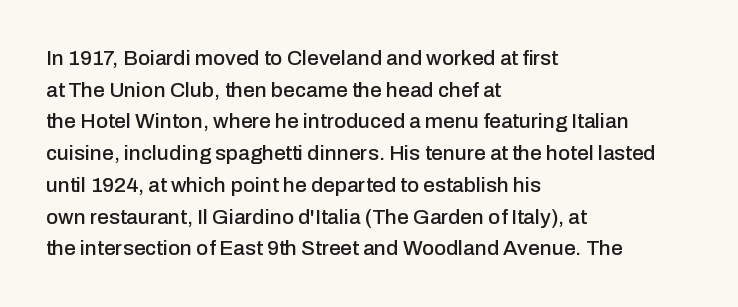
The image shows 21 px text type, upright; set left-aligned, normal line spacing (1.51x), normal letter spacing, not underlined.
